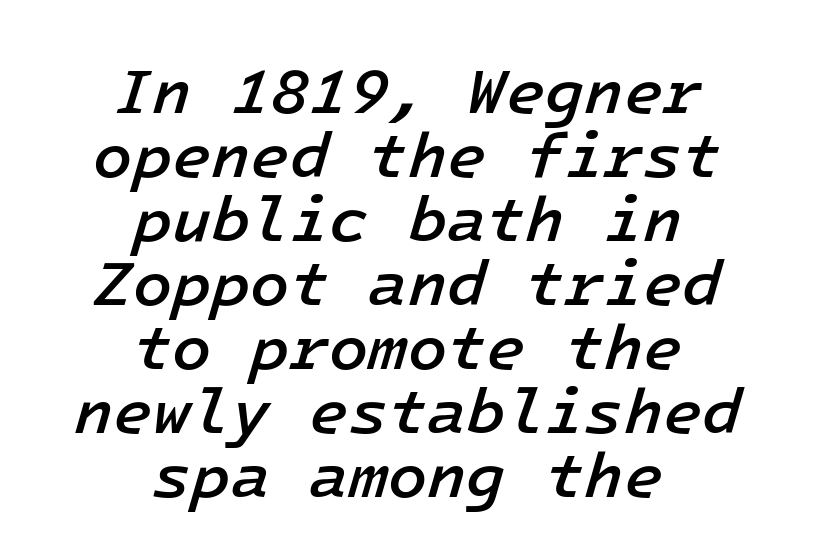
The image shows 64 px semibold type, italic (leaning right); set centered, tight line spacing (1.0x), normal letter spacing, not underlined; low stroke contrast and a medium x-height.
